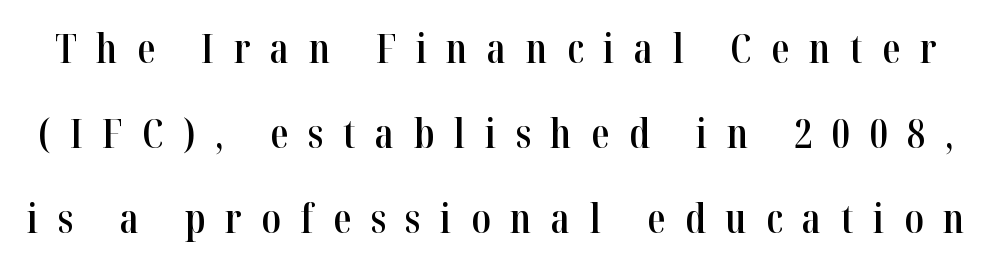
{"serif": "yes", "italic": "no", "bold": "semi", "weight": "semibold", "width": "condensed", "stroke_contrast": "high", "x_height": "medium", "monospaced": "no", "underline": "no", "line_spacing": "loose", "line_spacing_ratio": 2.13, "letter_spacing": "wide", "letter_spacing_em": 0.49, "glyph_px": 40}
